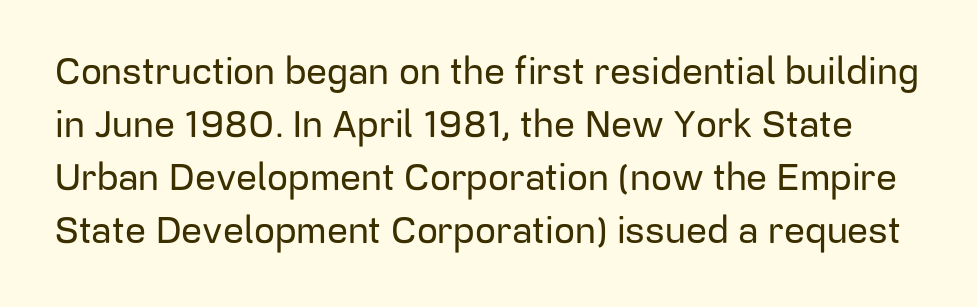
The image shows 37 px sans-serif type, upright; set normal line spacing (1.43x), normal letter spacing, not underlined; low stroke contrast and a medium x-height.
